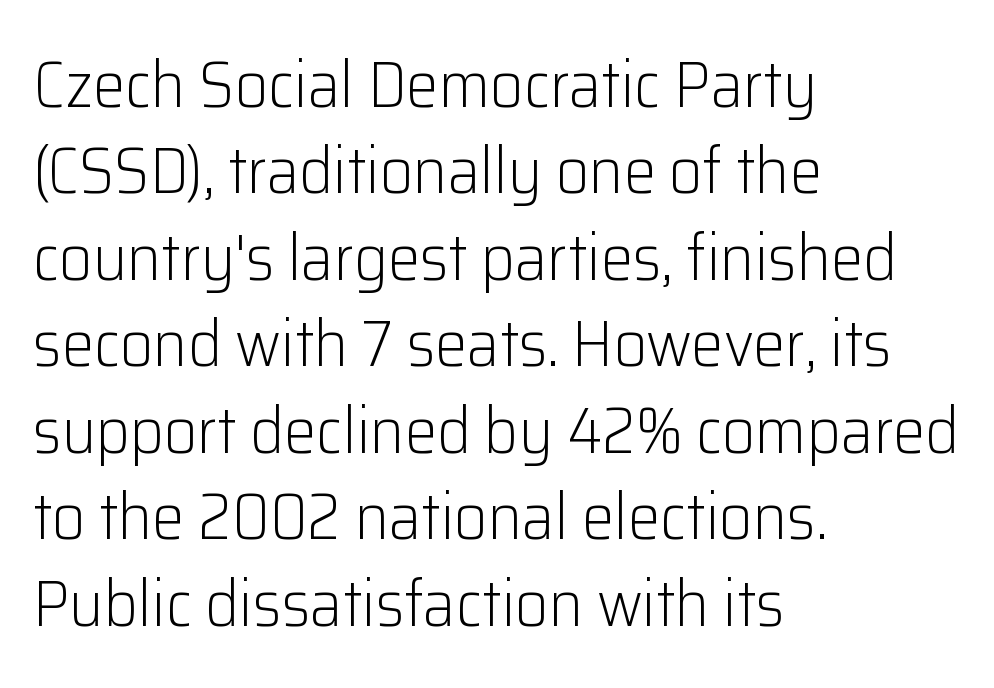
A typesetter would call this proportional, since set widths differ per character. The line-height multiplier appears to be the usual default. Typeset ragged right — the left edge is the straight one. The letters look calm and open, with moderate or lighter stems.
